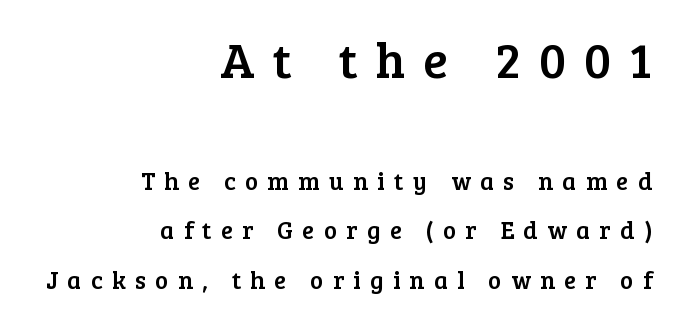
{"serif": "yes", "italic": "no", "width": "normal", "stroke_contrast": "low", "x_height": "medium", "monospaced": "no", "underline": "no", "align": "right", "line_spacing": "loose", "line_spacing_ratio": 1.98, "letter_spacing": "wide", "letter_spacing_em": 0.37, "larger_block": "first", "size_ratio": 2.0, "glyph_px": 50}
